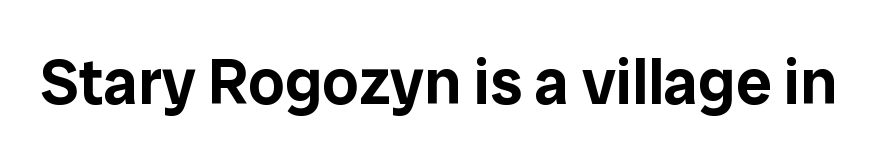
Inter-character spacing is left at the font's built-in metrics. Looks like regular typesetting: each glyph gets only the width it needs. The lettering stays uniformly vertical, giving the passage a roman look. A bare baseline throughout the passage. Observe the absence of serifs on each vertical stroke in this sample.
